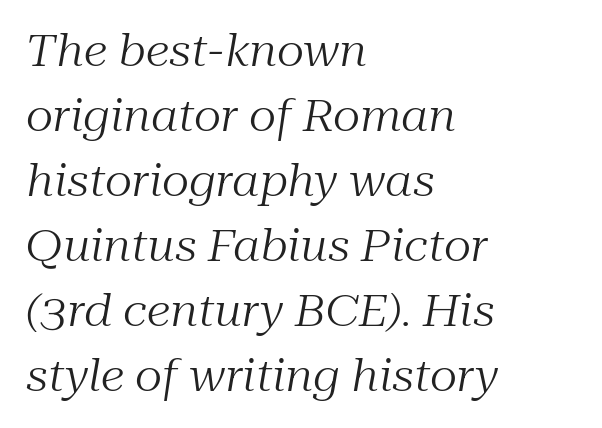
You can tell it's italic because the verticals aren't actually vertical. This sample keeps an unexceptional amount of space between lines. The passage shown is not underscored anywhere. You could not count columns in this text — the font is proportionally spaced.
